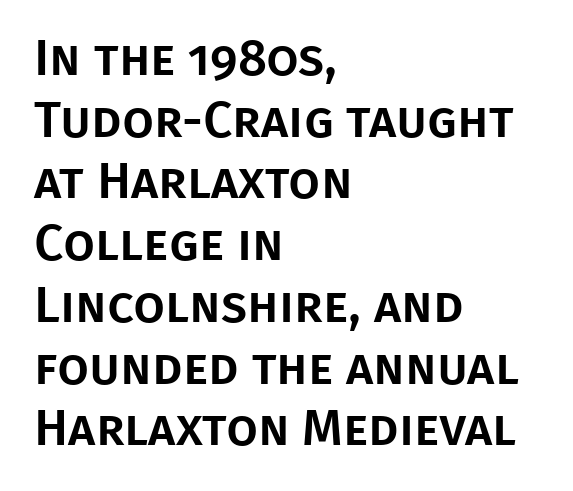
{"serif": "no", "italic": "no", "width": "normal", "stroke_contrast": "low", "x_height": "large", "monospaced": "no", "underline": "no", "align": "left", "line_spacing_ratio": 1.21, "letter_spacing": "normal", "letter_spacing_em": 0.0, "glyph_px": 51}
